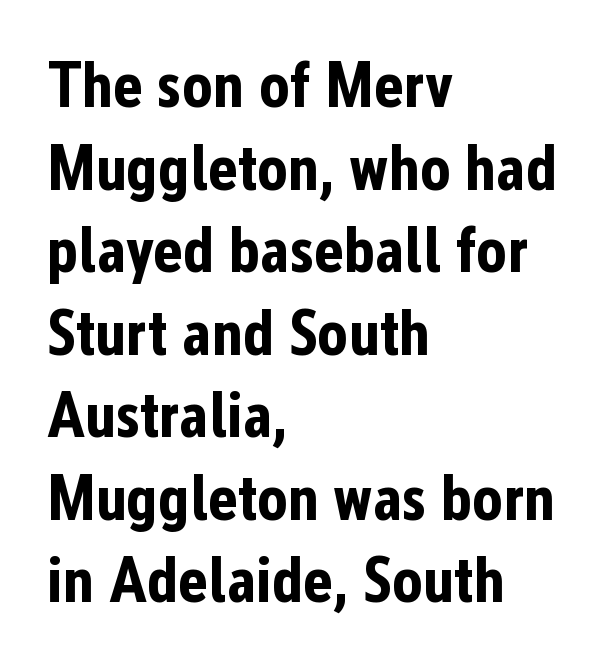
{"serif": "no", "italic": "no", "bold": "yes", "weight": "bold", "width": "condensed", "stroke_contrast": "low", "x_height": "medium", "monospaced": "no", "underline": "no", "align": "left", "line_spacing": "normal", "line_spacing_ratio": 1.29, "letter_spacing": "normal", "letter_spacing_em": 0.0, "glyph_px": 64}
